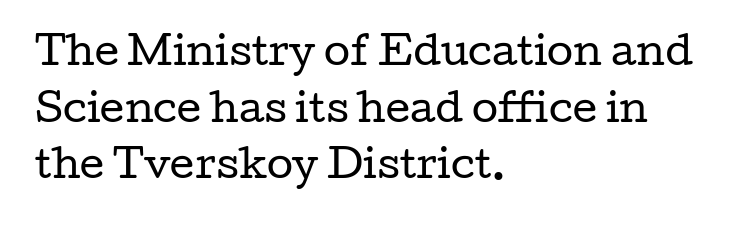
{"serif": "yes", "italic": "no", "bold": "no", "weight": "regular", "width": "wide", "stroke_contrast": "low", "x_height": "medium", "monospaced": "no", "underline": "no", "align": "left", "line_spacing": "normal", "line_spacing_ratio": 1.49, "letter_spacing": "normal", "letter_spacing_em": 0.0, "glyph_px": 38}
